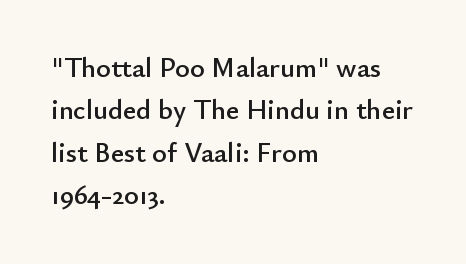
{"serif": "no", "italic": "no", "width": "normal", "stroke_contrast": "low", "x_height": "small", "monospaced": "no", "underline": "no", "align": "left", "line_spacing": "normal", "line_spacing_ratio": 1.51, "letter_spacing": "normal", "letter_spacing_em": 0.0, "glyph_px": 28}
